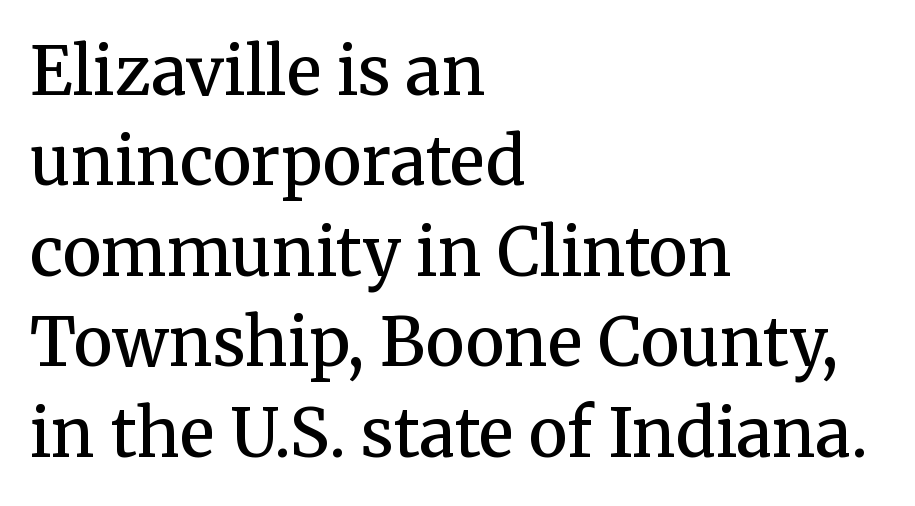
The image shows 66 px semibold serif type, upright; set left-aligned, normal line spacing (1.37x), normal letter spacing, not underlined; medium stroke contrast and a medium x-height.
